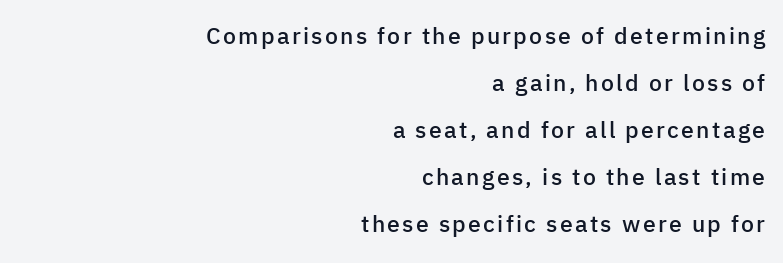
Each new line begins a long way beneath the previous one. No italicization has been applied; the sample stays upright. The passage shown is not underscored anywhere. The lines are quadded right. Does the weight exceed regular? Yes, but only to semibold.
